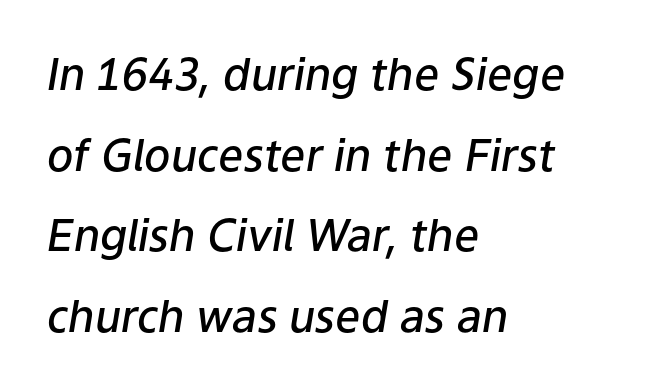
The image shows 44 px semibold type, italic (leaning right); set left-aligned, line spacing 1.83x, normal letter spacing, not underlined; low stroke contrast and a medium x-height.
